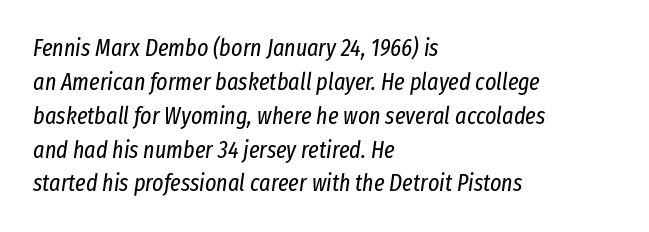
{"italic": "yes", "lean": "right", "slant_degrees": 8, "bold": "no", "underline": "no", "align": "left", "line_spacing": "normal", "line_spacing_ratio": 1.41, "letter_spacing": "normal", "letter_spacing_em": 0.0, "glyph_px": 24}
